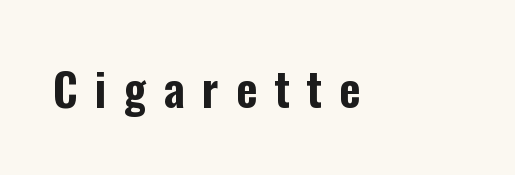
Q: Is the text italic (slanted)? A: No, it is upright.
Q: Is the typeface a serif or a sans-serif typeface? A: Sans-serif.
Q: Is the text underlined? A: No.
Q: Is the spacing between letters normal or unusually wide? A: Unusually wide.
Q: Width (condensed, normal, or wide)? A: Condensed.
Q: Stroke contrast? A: Low.
Q: x-height? A: Medium.
Q: Monospaced? A: No.
